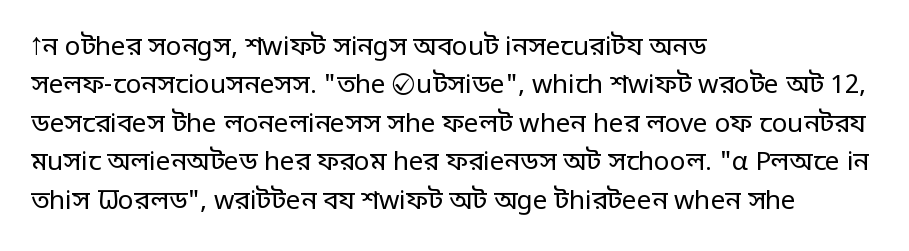
Leftover space on each line is placed entirely after the last word. The font sits on the lighter half of the weight spectrum, regular included. Here the glyphs are tracked normally, forming tight word shapes. Evenly set lines give the paragraph a standard silhouette. The area under the type is left untouched. The letters stand upright; this is a roman face.
